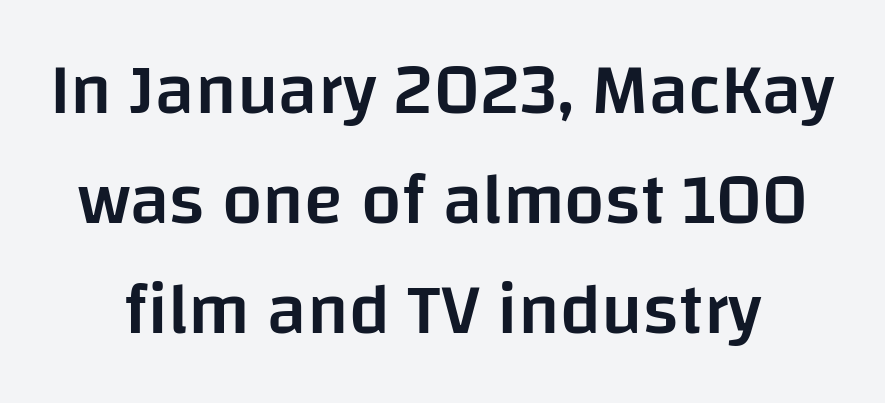
Q: Is the text bold? A: Semi-bold.
Q: Is the text italic (slanted)? A: No, it is upright.
Q: Is the typeface a serif or a sans-serif typeface? A: Sans-serif.
Q: Is the text underlined? A: No.
Q: Is the spacing between letters normal or unusually wide? A: Normal.
Q: Is the spacing between lines tight, normal or loose? A: Normal.
Q: Width (condensed, normal, or wide)? A: Normal.
Q: Stroke contrast? A: Low.
Q: x-height? A: Large.
Q: Monospaced? A: No.
